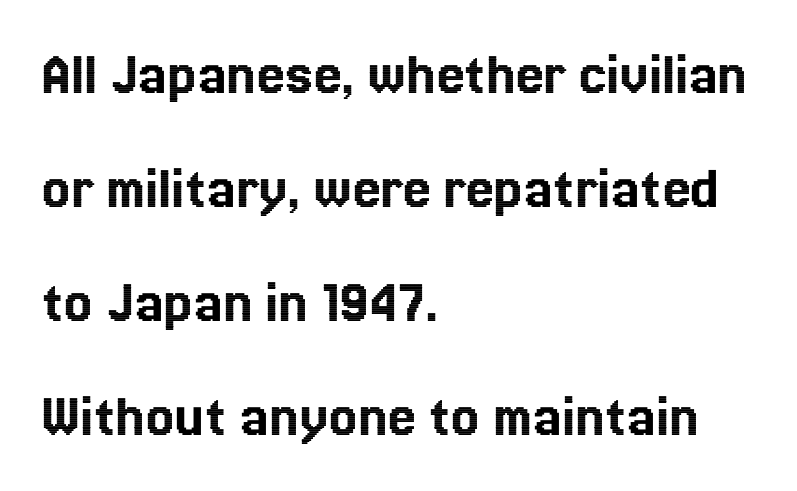
Q: Is the text italic (slanted)? A: No, it is upright.
Q: Is the text underlined? A: No.
Q: How is the paragraph aligned? A: Left-aligned.
Q: Is the spacing between letters normal or unusually wide? A: Normal.
Q: Width (condensed, normal, or wide)? A: Normal.
Q: x-height? A: Medium.
Q: Monospaced? A: No.
